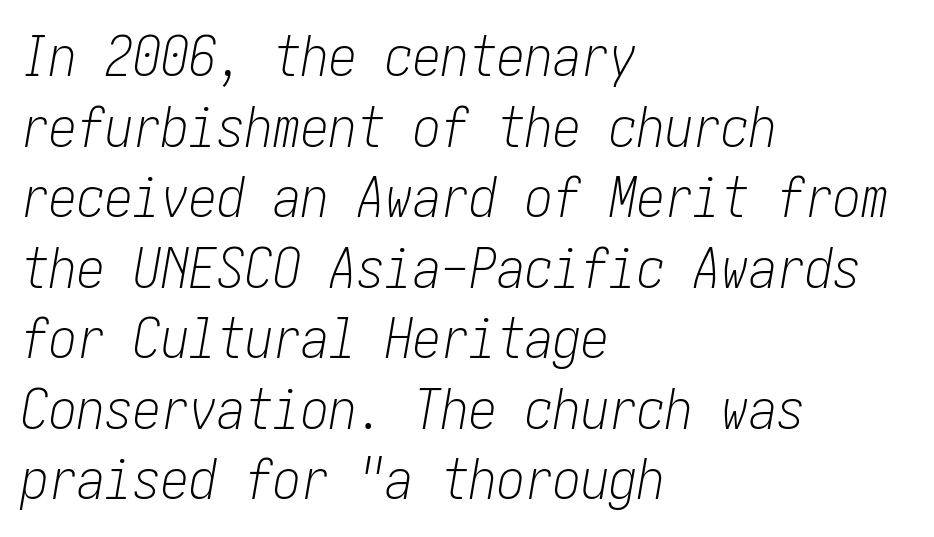
Q: Is the text bold? A: No.
Q: Is the text italic (slanted)? A: Yes, it leans right by about 10 degrees.
Q: Is the text underlined? A: No.
Q: How is the paragraph aligned? A: Left-aligned.
Q: Is the spacing between letters normal or unusually wide? A: Normal.
Q: Is the spacing between lines tight, normal or loose? A: Normal.
Q: Width (condensed, normal, or wide)? A: Condensed.
Q: Stroke contrast? A: Low.
Q: x-height? A: Medium.
